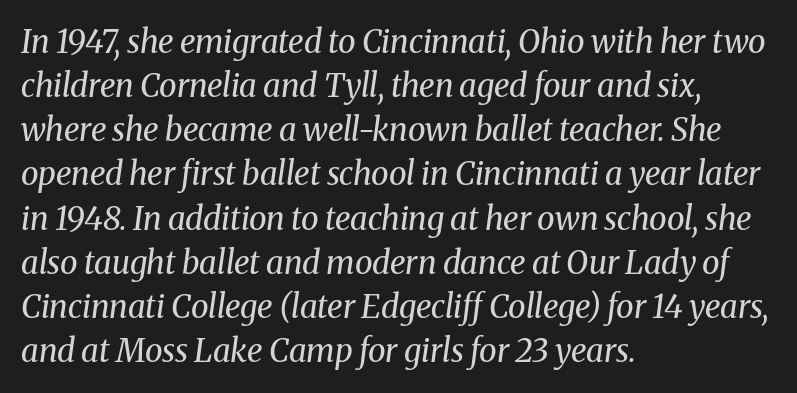
The image shows 32 px regular-weight serif type, italic (leaning right); set left-aligned, normal line spacing (1.38x), normal letter spacing, not underlined; medium stroke contrast and a medium x-height.
